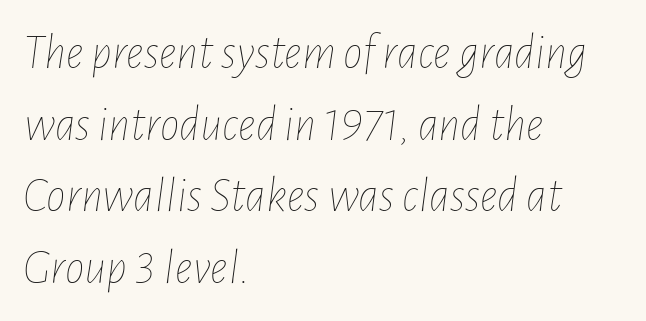
Underlining? Definitely not there. Compared with a centered layout, this one pins lines to the left instead. The letterforms sit shoulder to shoulder at normal distance. Stroke thickness stays within the range of a standard reading face or lighter. Character widths vary here, with narrow letters taking less room than wide ones.
